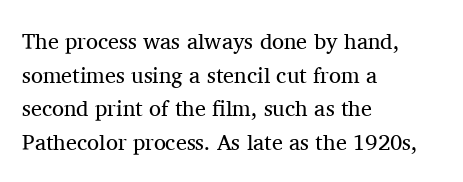
Unbolded letterforms with no extra heft. The letterforms sit shoulder to shoulder at normal distance. Line spacing here is normal. Glance below the letters and you will spot only blank space. Visually the block forms a straight wall on the left and a jagged coastline on the right.
